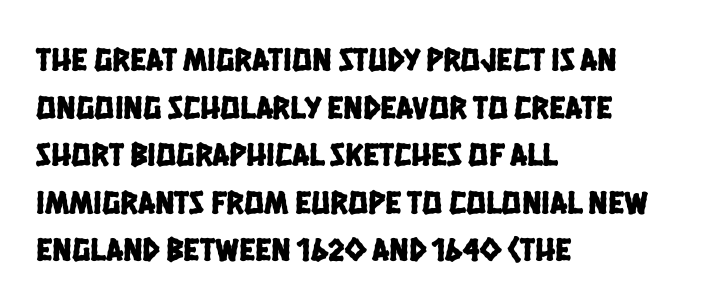
{"serif": "no", "width": "condensed", "stroke_contrast": "low", "x_height": "large", "monospaced": "no", "underline": "no", "align": "left", "line_spacing": "normal", "line_spacing_ratio": 1.44, "letter_spacing": "normal", "letter_spacing_em": 0.0, "glyph_px": 33}
